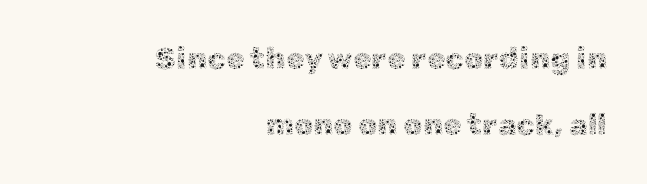
The image shows 30 px thin type, upright; set right-aligned, loose line spacing (2.21x), normal letter spacing, not underlined; a medium x-height.
